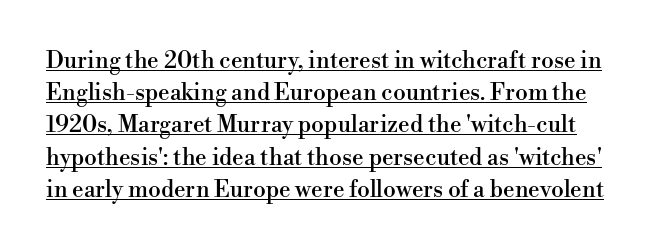
{"italic": "no", "underline": "yes", "line_spacing": "normal", "line_spacing_ratio": 1.4, "letter_spacing": "normal", "letter_spacing_em": 0.0, "glyph_px": 23}
